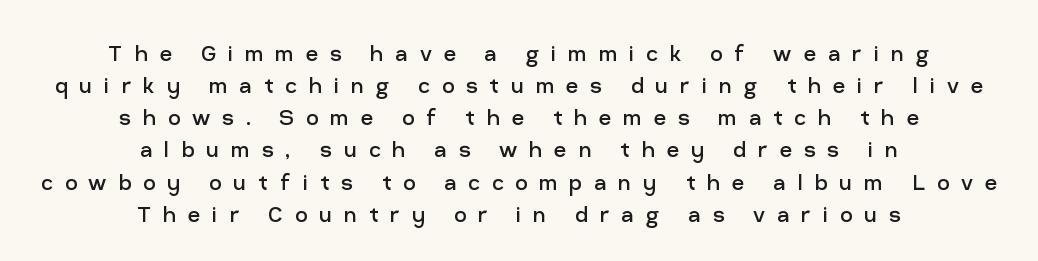
The image shows 27 px text type, upright; set centered, line spacing 1.19x, unusually wide letter spacing (+0.44 em), not underlined.
